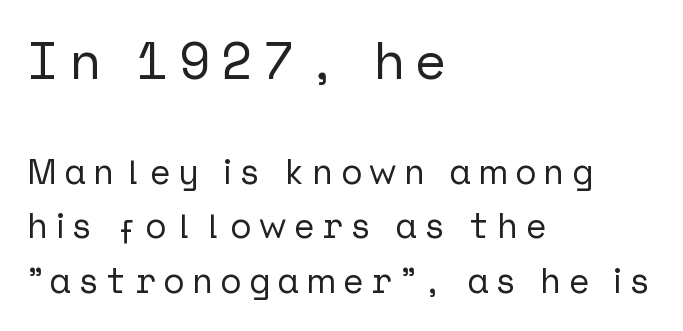
Q: Is the text italic (slanted)? A: No, it is upright.
Q: Is the typeface a serif or a sans-serif typeface? A: Sans-serif.
Q: Is the text underlined? A: No.
Q: How is the paragraph aligned? A: Left-aligned.
Q: Is the spacing between letters normal or unusually wide? A: Unusually wide.
Q: Is the spacing between lines tight, normal or loose? A: Normal.
Q: Which block of text is set in a larger size, the first (top) or the second (bottom)? A: The first (top) one.
Q: Width (condensed, normal, or wide)? A: Normal.
Q: Stroke contrast? A: Low.
Q: x-height? A: Medium.
